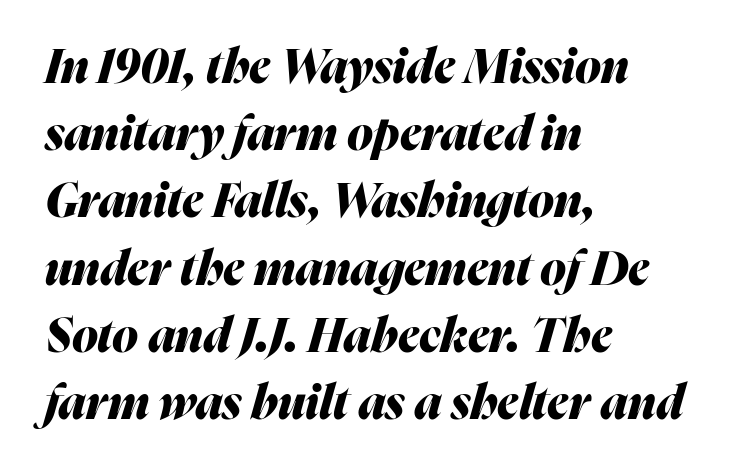
{"italic": "yes", "lean": "right", "slant_degrees": 16, "bold": "yes", "weight": "heavy", "width": "normal", "stroke_contrast": "medium", "x_height": "medium", "monospaced": "no", "underline": "no", "align": "left", "line_spacing": "normal", "line_spacing_ratio": 1.43, "letter_spacing": "normal", "letter_spacing_em": 0.0, "glyph_px": 47}
